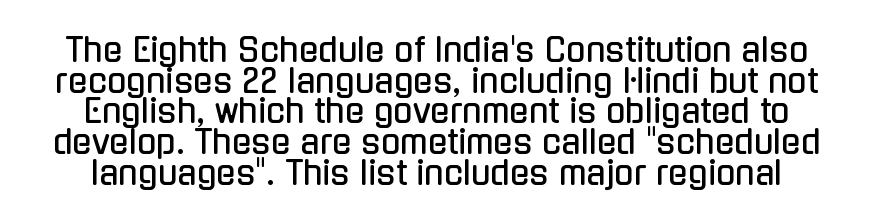
{"serif": "no", "italic": "no", "width": "condensed", "stroke_contrast": "low", "x_height": "medium", "monospaced": "no", "underline": "no", "line_spacing": "tight", "line_spacing_ratio": 0.96, "letter_spacing": "normal", "letter_spacing_em": 0.0, "glyph_px": 32}
